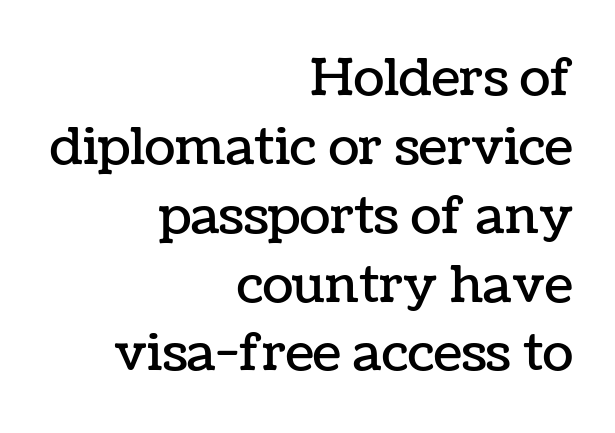
The image shows 51 px text type, upright; set right-aligned, normal line spacing (1.35x), normal letter spacing, not underlined; low stroke contrast and a medium x-height.
